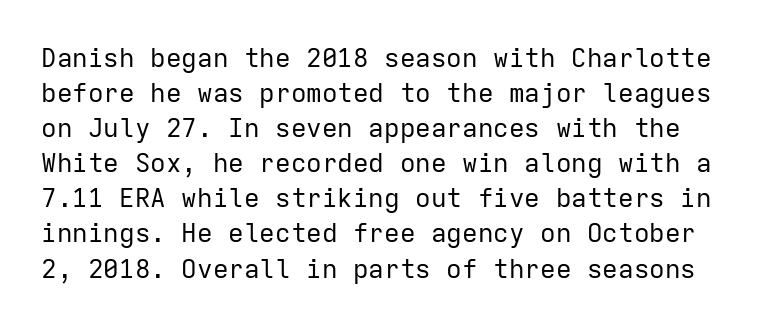
Q: Is the text bold? A: No.
Q: Is the text italic (slanted)? A: No, it is upright.
Q: Is the text underlined? A: No.
Q: Is the spacing between letters normal or unusually wide? A: Normal.
Q: Is the spacing between lines tight, normal or loose? A: Normal.
